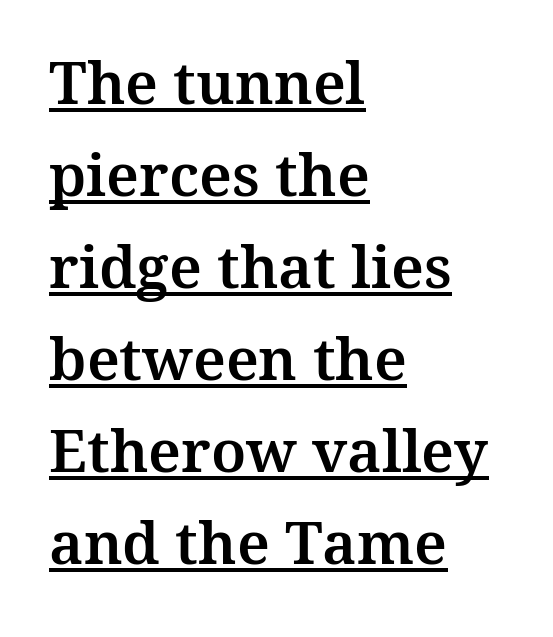
Q: Is the text italic (slanted)? A: No, it is upright.
Q: Is the typeface a serif or a sans-serif typeface? A: Serif.
Q: Is the text underlined? A: Yes.
Q: How is the paragraph aligned? A: Left-aligned.
Q: Is the spacing between letters normal or unusually wide? A: Normal.
Q: Is the spacing between lines tight, normal or loose? A: Normal.
Q: Width (condensed, normal, or wide)? A: Normal.
Q: Stroke contrast? A: Medium.
Q: x-height? A: Medium.
Q: Monospaced? A: No.
